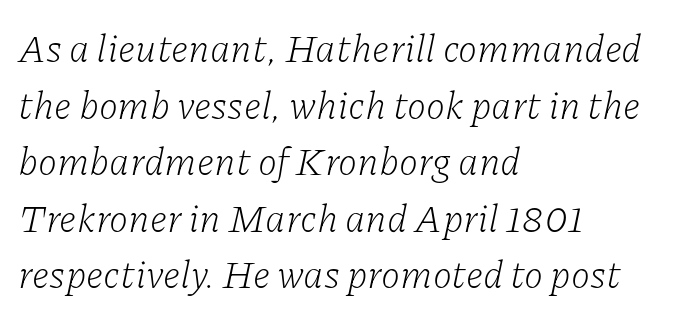
The image shows 39 px light serif type, italic (leaning right); set left-aligned, normal line spacing (1.45x), normal letter spacing, not underlined; low stroke contrast and a medium x-height.
